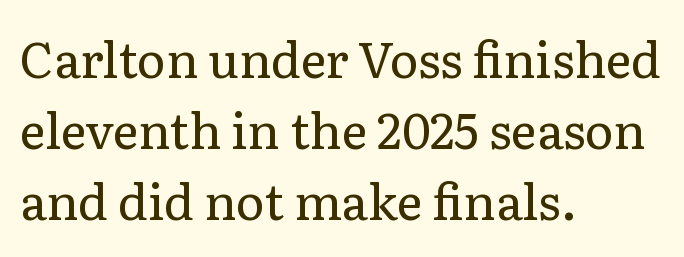
This rendering uses left alignment, leaving the right contour irregular. Ascenders rise straight up at ninety degrees. These lines are rendered in a variable-pitch font. No extra ink here — the face is not bold. The space between consecutive lines is moderate.
